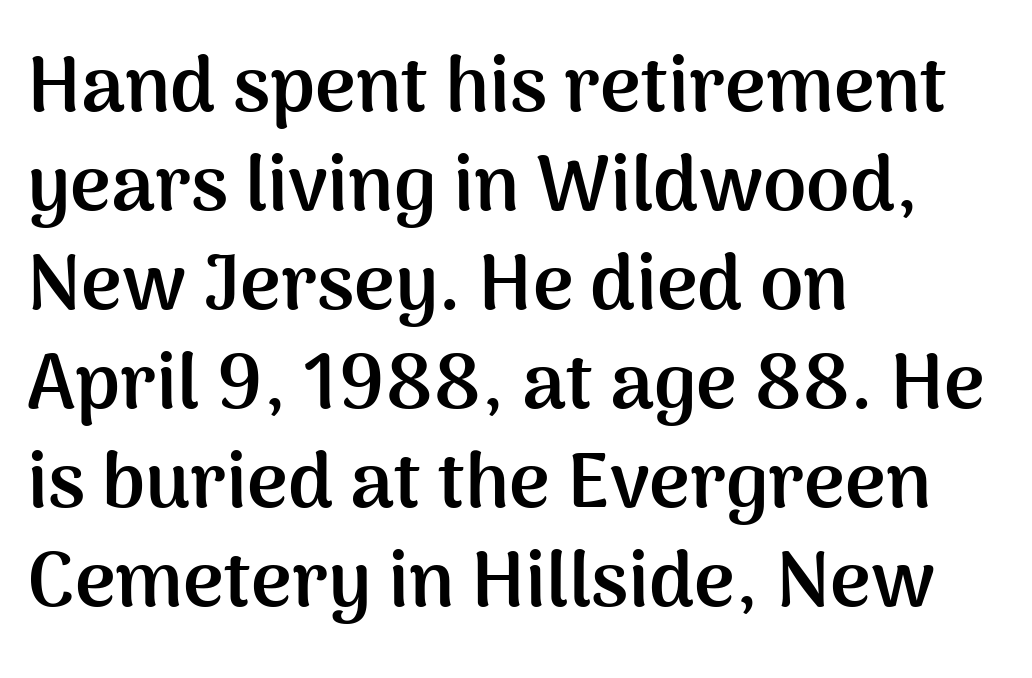
{"serif": "no", "italic": "no", "bold": "yes", "weight": "semibold", "width": "normal", "stroke_contrast": "medium", "x_height": "medium", "monospaced": "no", "underline": "no", "align": "left", "line_spacing": "normal", "line_spacing_ratio": 1.27, "letter_spacing": "normal", "letter_spacing_em": 0.0, "glyph_px": 78}
